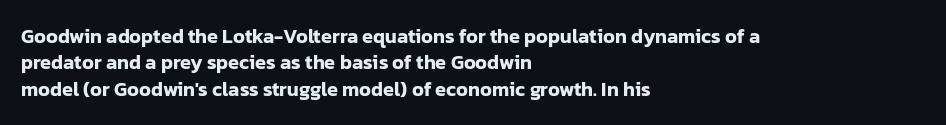
{"italic": "no", "underline": "no", "align": "left", "line_spacing": "normal", "line_spacing_ratio": 1.32, "letter_spacing": "normal", "letter_spacing_em": 0.0, "glyph_px": 20}
